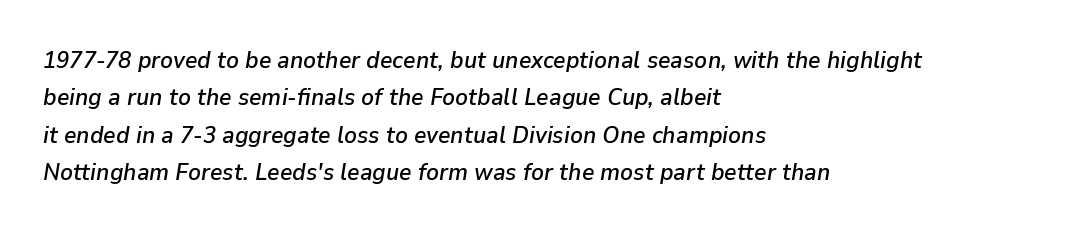
{"italic": "yes", "lean": "right", "slant_degrees": 9, "underline": "no", "align": "left", "line_spacing": "normal", "line_spacing_ratio": 1.56, "letter_spacing": "normal", "letter_spacing_em": 0.0, "glyph_px": 24}
